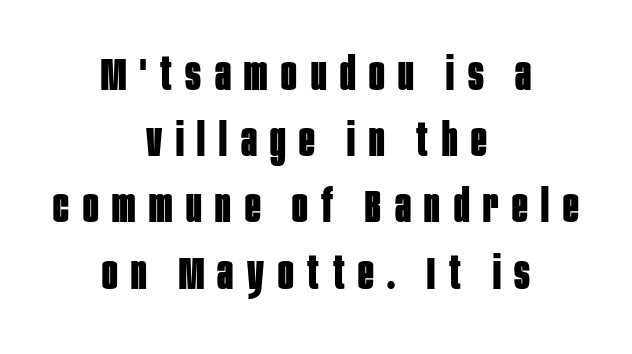
The image shows 46 px bold, condensed sans-serif type, upright; set centered, normal line spacing (1.44x), unusually wide letter spacing (+0.3 em), not underlined; low stroke contrast and a large x-height.
